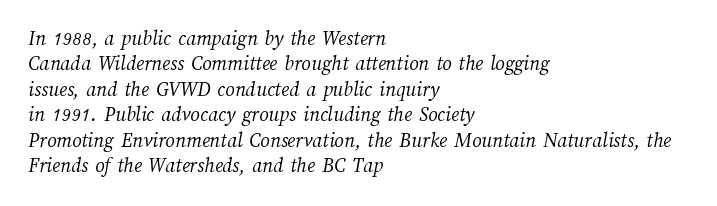
Stem width sits at or under what a default text font uses. Underline: absent. Does extra space separate the letters? No, they use regular spacing. Left-aligned paragraph, ragged on the right.
